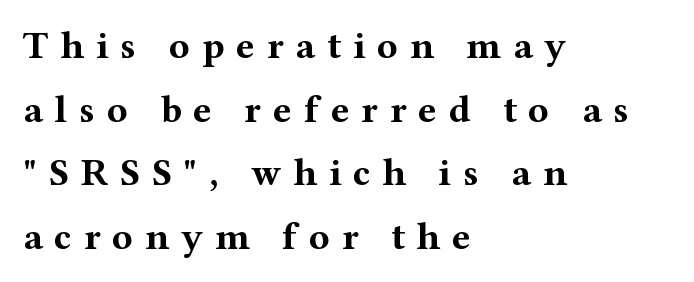
The type is letterspaced generously, with wide tracking. Regarding leading, the lines here are spaced in the standard way. Plain, unruled lines of type. Does the lettering tilt? It doesn't — this is upright.
